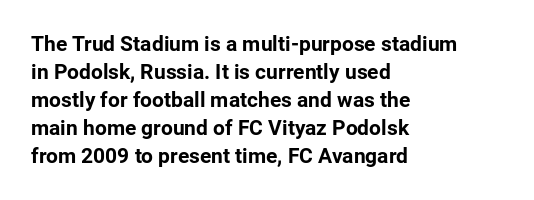
{"italic": "no", "bold": "yes", "underline": "no", "align": "left", "line_spacing": "normal", "line_spacing_ratio": 1.33, "letter_spacing": "normal", "letter_spacing_em": 0.0, "glyph_px": 21}
